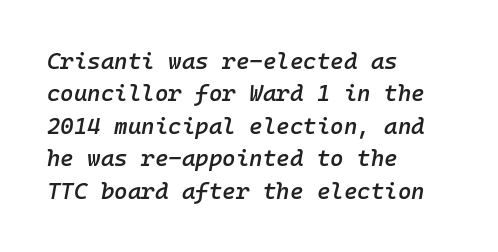
Q: Is the text bold? A: Semi-bold.
Q: Is the text italic (slanted)? A: Yes, it leans right by about 10 degrees.
Q: Is the text underlined? A: No.
Q: How is the paragraph aligned? A: Left-aligned.
Q: Is the spacing between letters normal or unusually wide? A: Normal.
Q: Is the spacing between lines tight, normal or loose? A: Normal.
